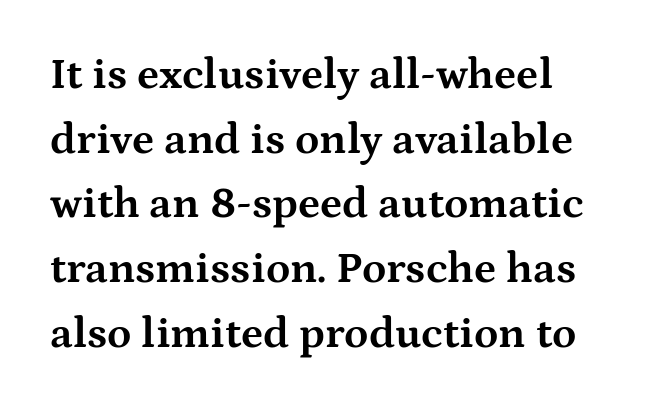
Heavy, bold letterforms. The designer went with a serif here, giving each stem small feet. Here the glyphs are tracked normally, forming tight word shapes. Leading: standard. Unlike italic type, these characters show no tilt at all.
